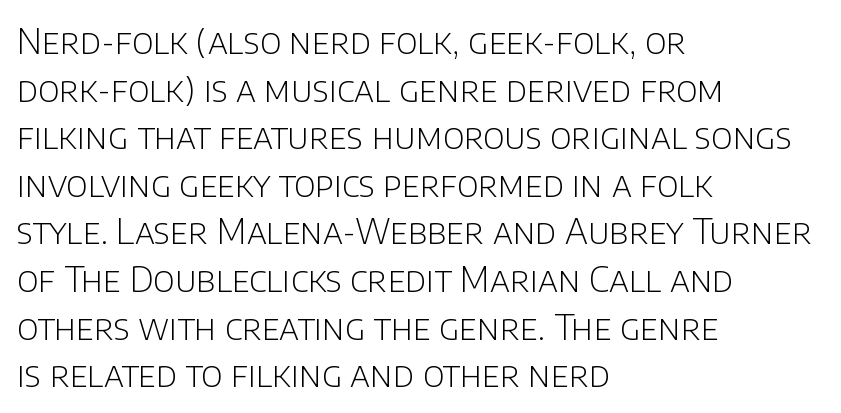
Q: Is the text bold? A: No.
Q: Is the text italic (slanted)? A: No, it is upright.
Q: Is the typeface a serif or a sans-serif typeface? A: Sans-serif.
Q: Is the text underlined? A: No.
Q: How is the paragraph aligned? A: Left-aligned.
Q: Is the spacing between letters normal or unusually wide? A: Normal.
Q: Is the spacing between lines tight, normal or loose? A: Normal.
Q: Width (condensed, normal, or wide)? A: Normal.
Q: Stroke contrast? A: Low.
Q: x-height? A: Large.
Q: Monospaced? A: No.
